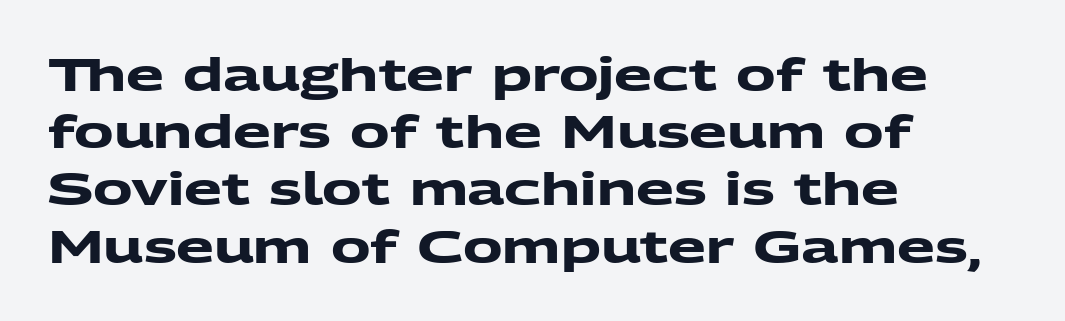
A classic flush-left, rag-right setting is used for this passage. Look at the tracking — it's just the regular setting, nothing added. Check where the strokes stop: nothing finishes them off — pure sans. Summary of weight: heavy, a full bold. Vertical spacing — default.
